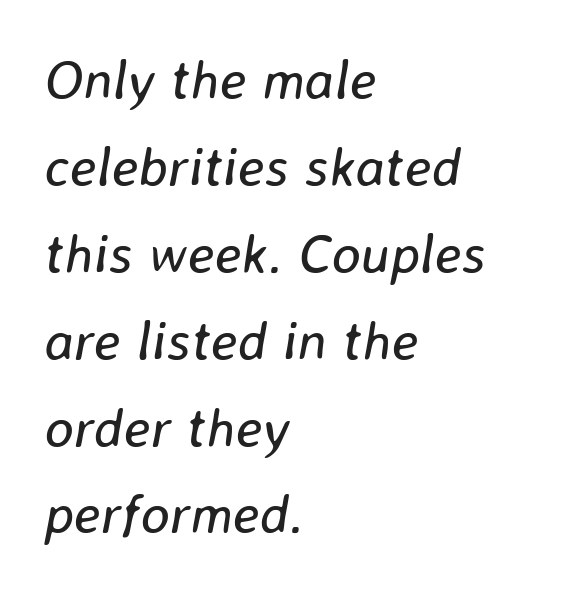
{"italic": "yes", "lean": "right", "slant_degrees": 8, "bold": "no", "weight": "regular", "width": "normal", "stroke_contrast": "low", "x_height": "medium", "monospaced": "no", "underline": "no", "align": "left", "line_spacing": "normal", "line_spacing_ratio": 1.58, "letter_spacing": "normal", "letter_spacing_em": 0.0, "glyph_px": 55}
